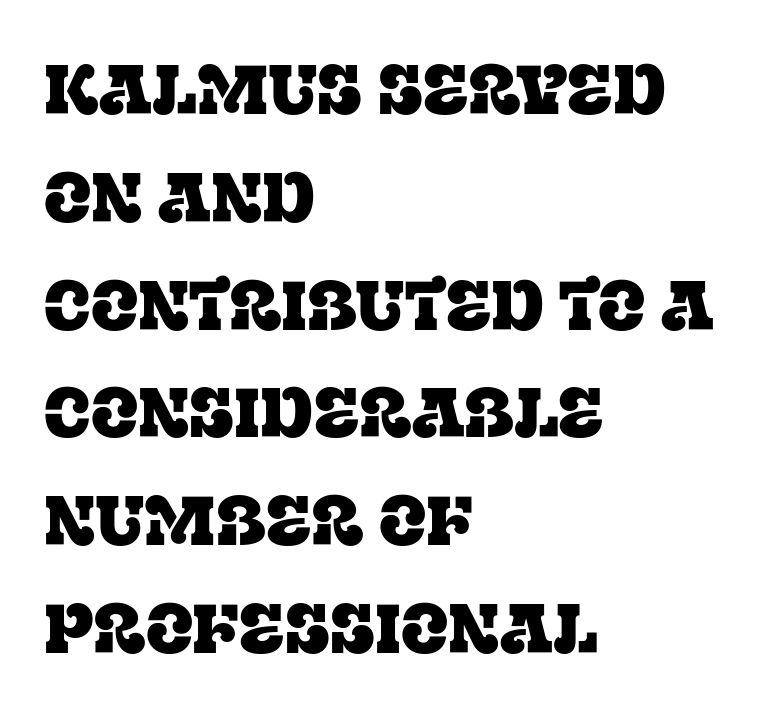
The image shows 70 px serif type, upright; set left-aligned, normal line spacing (1.54x), normal letter spacing, not underlined; low stroke contrast and a large x-height.
